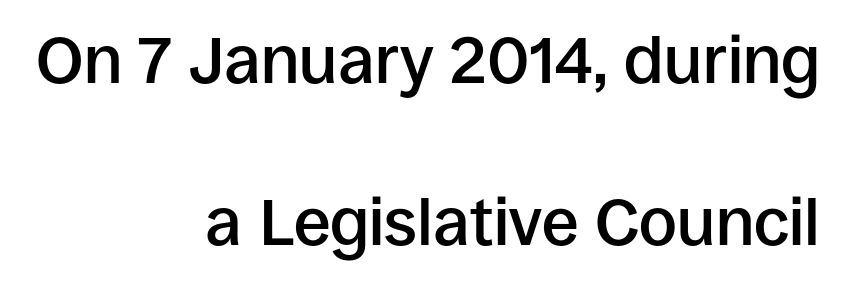
{"serif": "no", "italic": "no", "bold": "semi", "weight": "semibold", "width": "normal", "stroke_contrast": "low", "x_height": "large", "monospaced": "no", "underline": "no", "align": "right", "line_spacing": "loose", "line_spacing_ratio": 2.46, "letter_spacing": "normal", "letter_spacing_em": 0.0, "glyph_px": 66}
